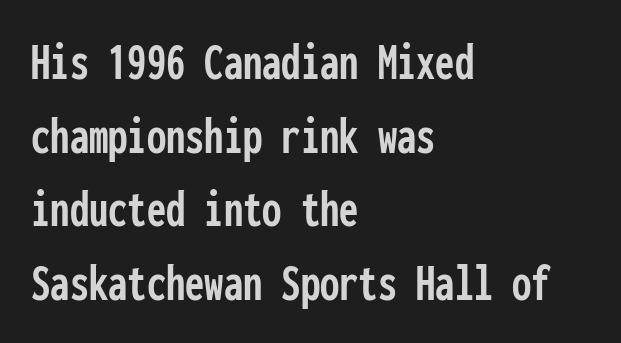
The image shows 55 px condensed sans-serif type, upright, monospaced; set left-aligned, normal line spacing (1.34x), normal letter spacing, not underlined; low stroke contrast and a medium x-height.
